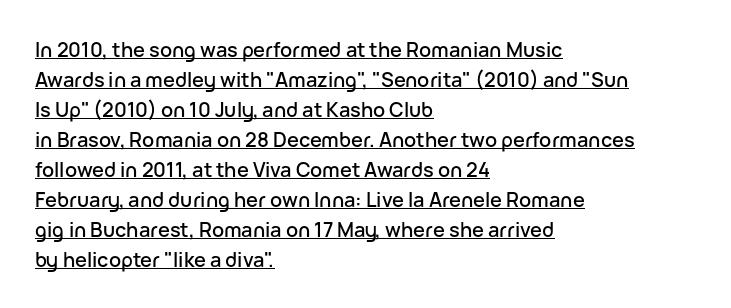
The image shows 20 px text type, upright; set left-aligned, normal line spacing (1.5x), normal letter spacing, underlined.
